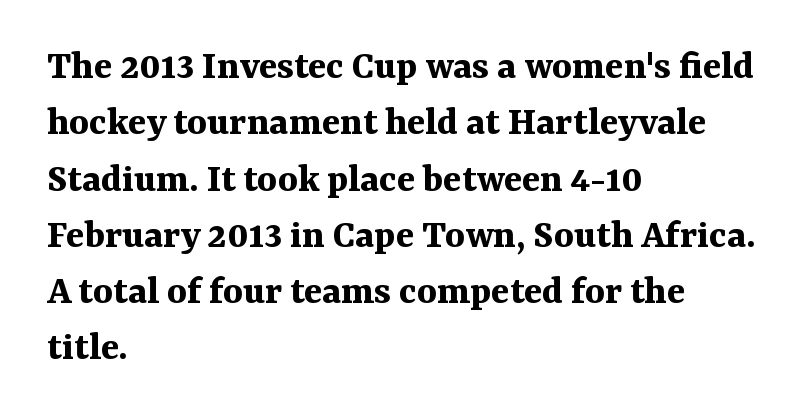
In terms of letterform style, serifs are clearly present. The rows are spaced the way most documents space them. Every letter is thick-stroked: bold, no question. Clear beneath every line of the passage.
